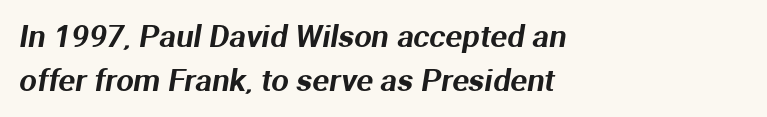
{"serif": "no", "width": "normal", "stroke_contrast": "medium", "x_height": "medium", "monospaced": "no", "underline": "no", "align": "left", "line_spacing": "normal", "line_spacing_ratio": 1.41, "letter_spacing": "normal", "letter_spacing_em": 0.0, "glyph_px": 31}
